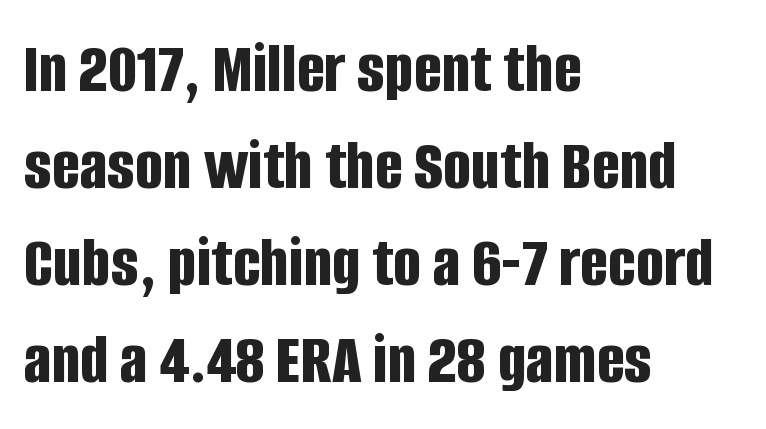
{"serif": "no", "italic": "no", "bold": "yes", "weight": "bold", "width": "condensed", "stroke_contrast": "low", "x_height": "large", "monospaced": "no", "underline": "no", "align": "left", "line_spacing": "normal", "line_spacing_ratio": 1.31, "letter_spacing": "normal", "letter_spacing_em": 0.0, "glyph_px": 74}
